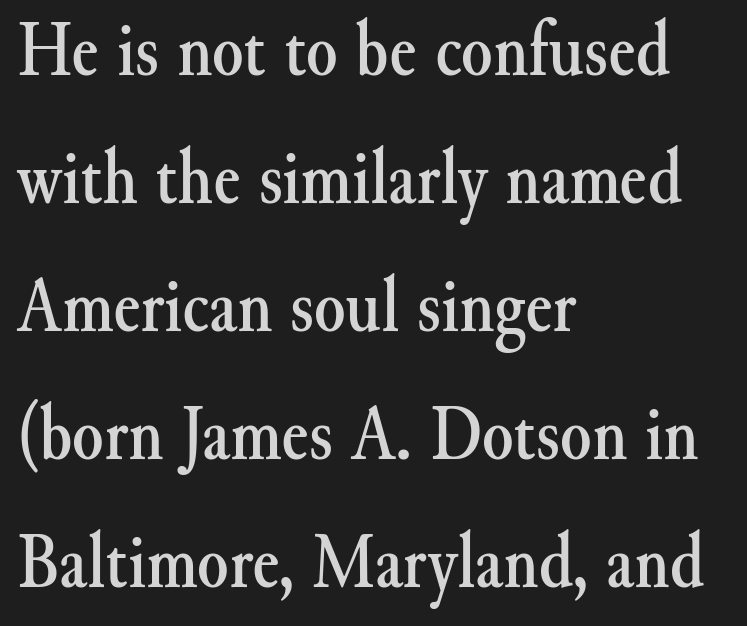
{"serif": "yes", "italic": "no", "width": "normal", "stroke_contrast": "medium", "x_height": "small", "monospaced": "no", "underline": "no", "align": "left", "line_spacing": "normal", "line_spacing_ratio": 1.6, "letter_spacing": "normal", "letter_spacing_em": 0.0, "glyph_px": 80}
